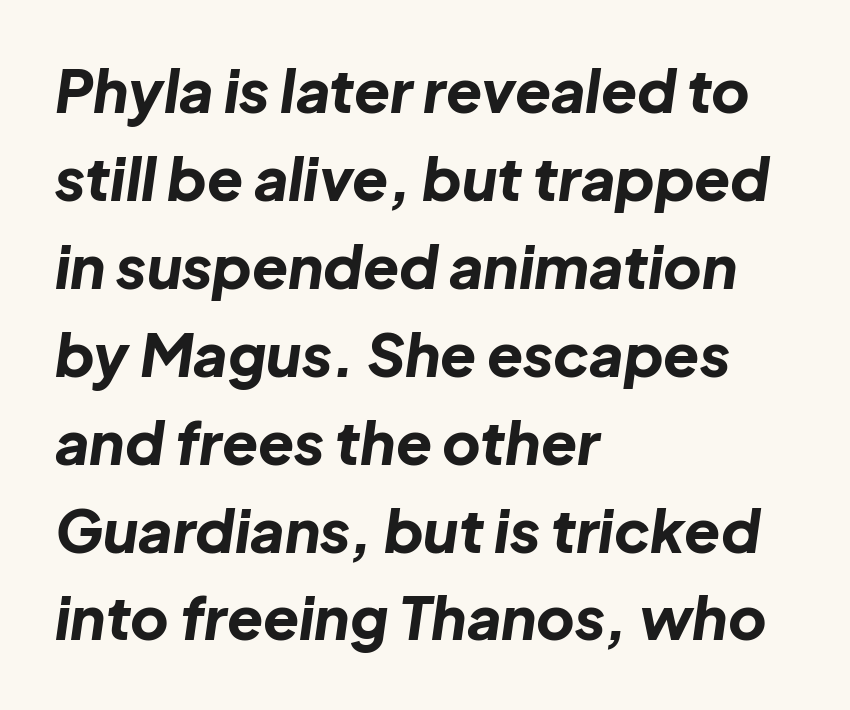
{"italic": "yes", "lean": "right", "slant_degrees": 8, "bold": "yes", "weight": "bold", "width": "normal", "stroke_contrast": "low", "x_height": "medium", "monospaced": "no", "underline": "no", "align": "left", "line_spacing": "normal", "line_spacing_ratio": 1.49, "letter_spacing": "normal", "letter_spacing_em": 0.0, "glyph_px": 59}
